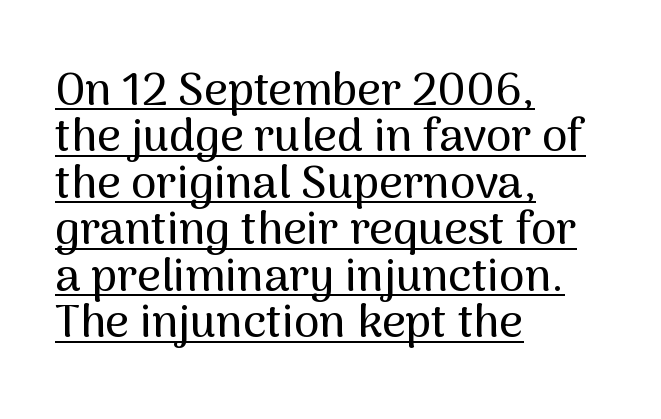
Glance below the letters and you will spot a drawn line. Short and long lines alike share a common starting point at left. Observe the absence of serifs on each vertical stroke in this sample. Is this a fixed-width face? No — the glyphs have proportional, varying widths.
